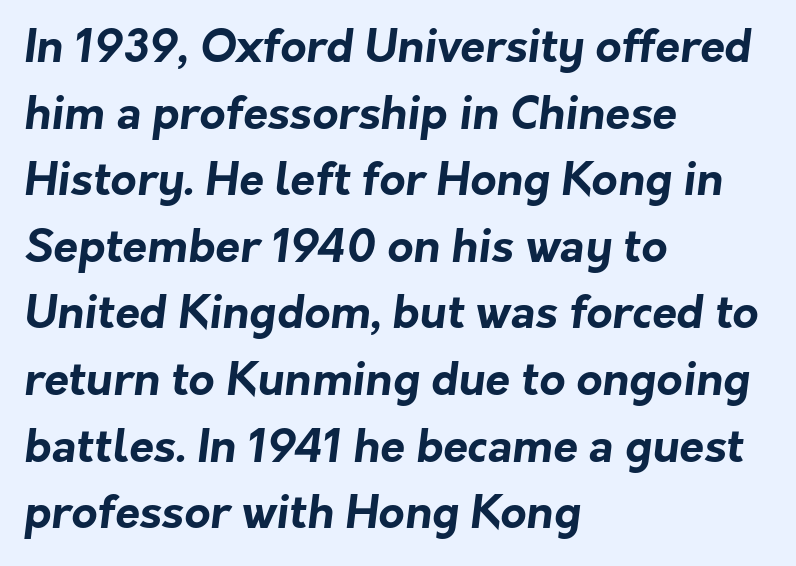
{"serif": "no", "bold": "yes", "weight": "bold", "width": "normal", "stroke_contrast": "low", "x_height": "medium", "monospaced": "no", "underline": "no", "align": "left", "line_spacing": "normal", "line_spacing_ratio": 1.48, "letter_spacing": "normal", "letter_spacing_em": 0.0, "glyph_px": 45}
